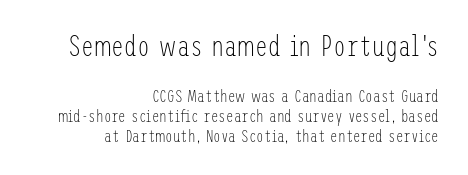
Typographically, this falls in the sans-serif category. The letterforms sit shoulder to shoulder at normal distance. Check the space under the baseline: it is left empty. The type sits square on the baseline with zero lean. This is not heavy type; no bold has been used.
